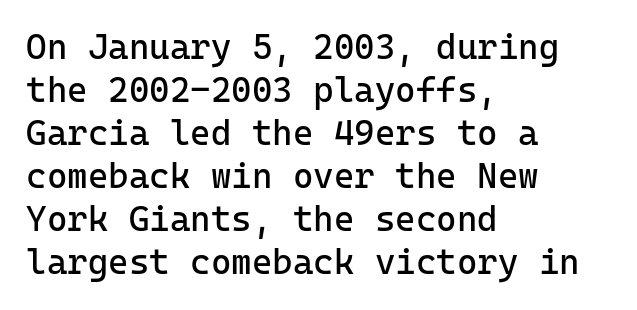
{"serif": "no", "italic": "no", "bold": "no", "weight": "regular", "width": "normal", "stroke_contrast": "low", "x_height": "medium", "monospaced": "yes", "underline": "no", "align": "left", "line_spacing_ratio": 1.23, "letter_spacing": "normal", "letter_spacing_em": 0.0, "glyph_px": 35}
